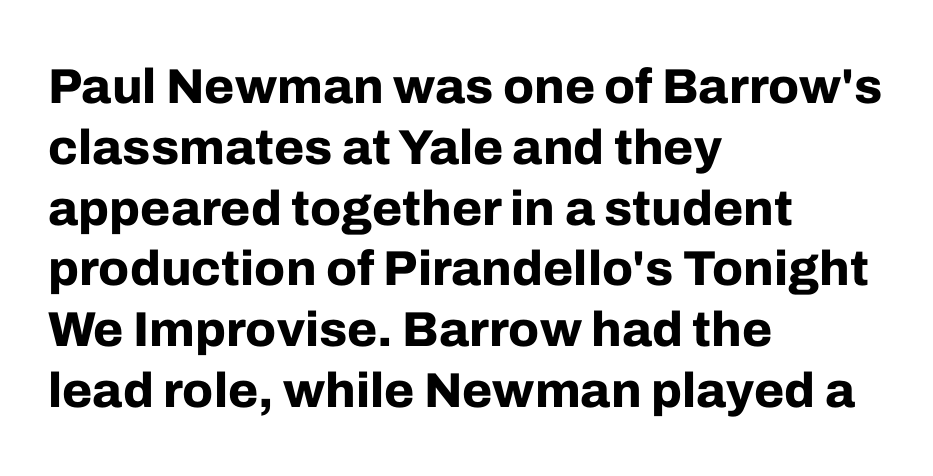
Notice how thick the strokes are: this is what a full bold looks like. In terms of letterspacing, this is plain default setting. Type style note: lacks serifs. Underline: absent. The lines in this sample share a left origin and differ only in where they stop.
